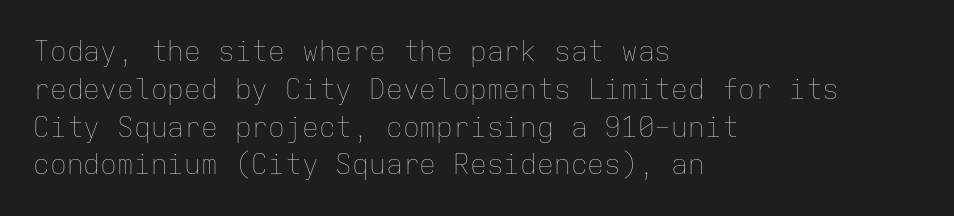
This sample is left-justified, so line endings fall wherever the words run out. The line-height multiplier appears to be the usual default. This sample has the even, mechanical cadence of fixed-width lettering. Inter-character spacing is left at the font's built-in metrics.
